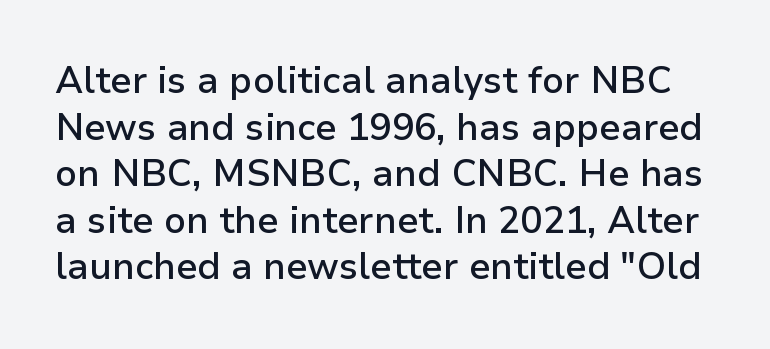
{"serif": "no", "italic": "no", "bold": "semi", "weight": "semibold", "width": "normal", "stroke_contrast": "low", "x_height": "medium", "monospaced": "no", "underline": "no", "line_spacing": "normal", "line_spacing_ratio": 1.26, "letter_spacing": "normal", "letter_spacing_em": 0.0, "glyph_px": 37}
